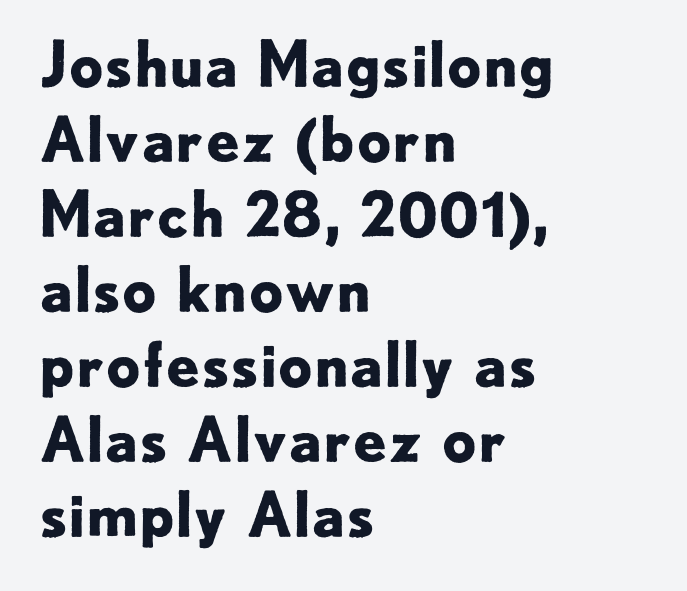
Q: Is the text bold? A: Yes.
Q: Is the text italic (slanted)? A: No, it is upright.
Q: Is the typeface a serif or a sans-serif typeface? A: Sans-serif.
Q: Is the text underlined? A: No.
Q: How is the paragraph aligned? A: Left-aligned.
Q: Is the spacing between letters normal or unusually wide? A: Normal.
Q: Width (condensed, normal, or wide)? A: Normal.
Q: Stroke contrast? A: Low.
Q: x-height? A: Small.
Q: Monospaced? A: No.
